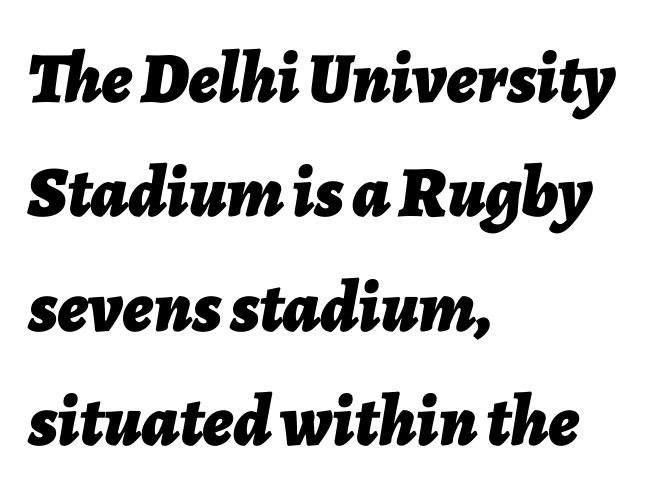
The image shows 72 px bold type, italic (leaning right); set left-aligned, normal line spacing (1.59x), normal letter spacing, not underlined; low stroke contrast and a medium x-height.
